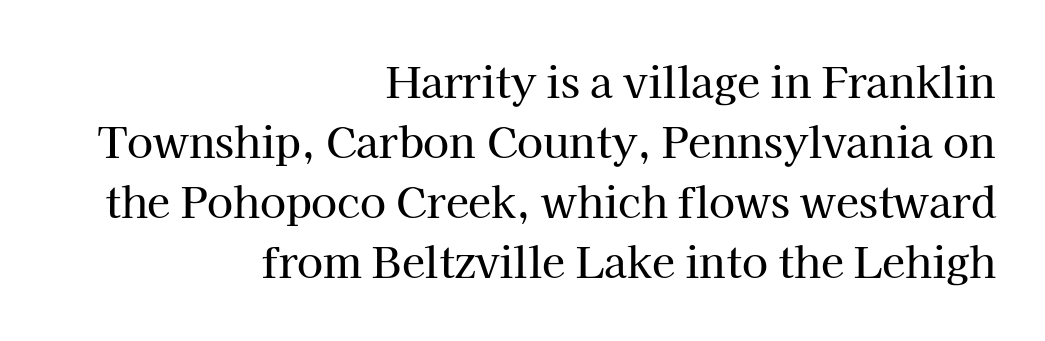
{"serif": "yes", "italic": "no", "width": "normal", "stroke_contrast": "high", "x_height": "medium", "monospaced": "no", "underline": "no", "align": "right", "line_spacing": "normal", "line_spacing_ratio": 1.43, "letter_spacing": "normal", "letter_spacing_em": 0.0, "glyph_px": 42}
